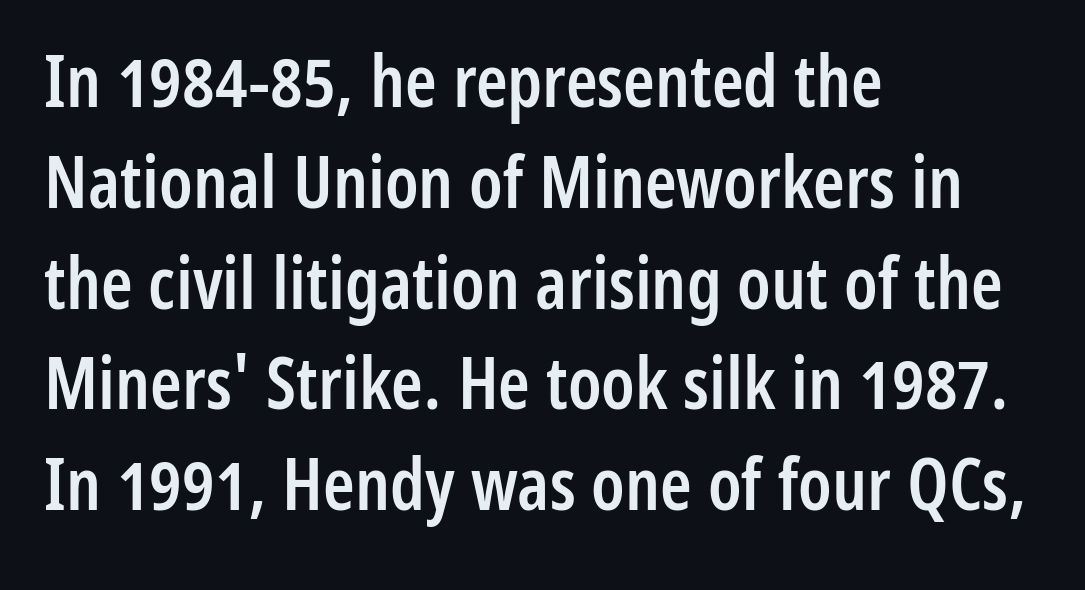
The image shows 72 px semibold, condensed sans-serif type, upright; set left-aligned, normal line spacing (1.4x), normal letter spacing, not underlined; low stroke contrast and a medium x-height.
